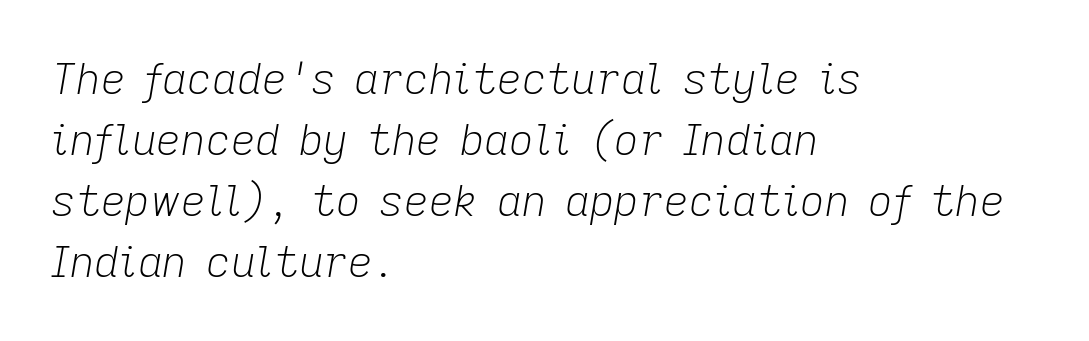
The passage shown stacks its lines at a standard gap. Each word holds together tightly as a unit, with standard inter-letter gaps. Note the varied advance widths — an 'i' is clearly narrower than an 'm'. Bold? No — there's no thickening of the strokes. The whole block is typeset with a tilt.
